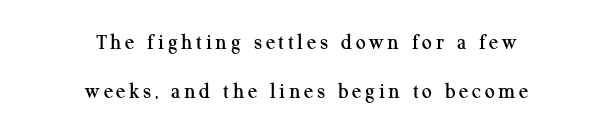
{"italic": "no", "underline": "no", "align": "center", "line_spacing": "loose", "line_spacing_ratio": 2.22, "glyph_px": 22}
